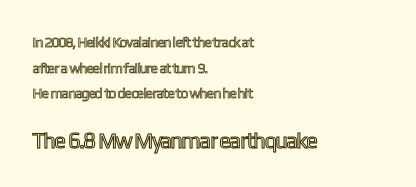
Italic: no, the glyphs are upright roman. Is the letter spacing exaggerated? No — it looks like the ordinary default. Nobody drew a line under any word here. Caption: multi-line text, flush left, ragged right.
